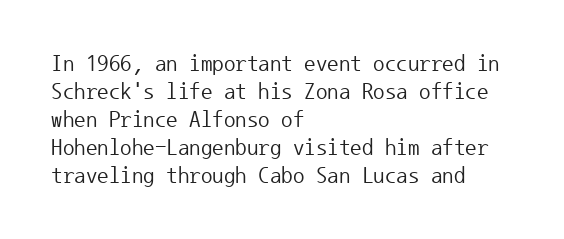
Every stem runs plumb, perpendicular to the baseline. Layout note: lines flush left. Decoration check: the copy has no underline. Short note: letters normally spaced.
